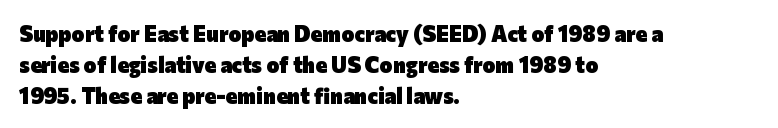
{"italic": "no", "bold": "yes", "underline": "no", "align": "left", "line_spacing": "normal", "line_spacing_ratio": 1.4, "letter_spacing": "normal", "letter_spacing_em": 0.0, "glyph_px": 22}
